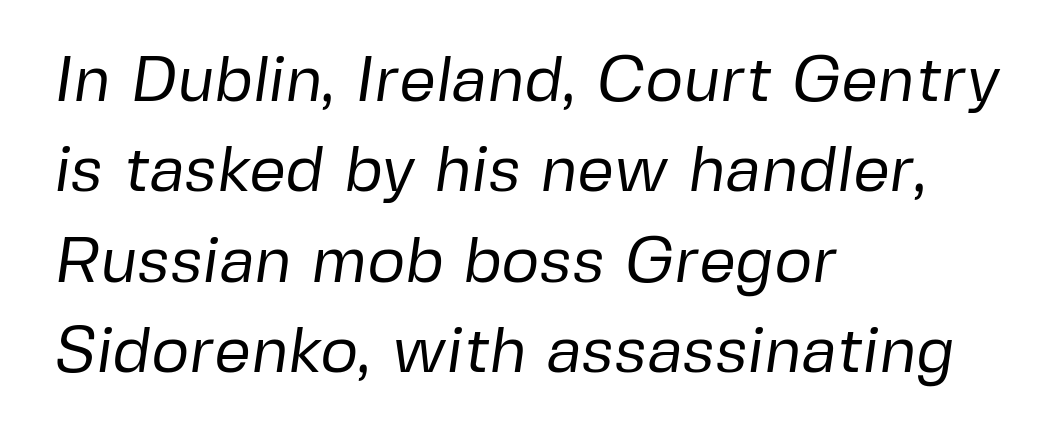
The image shows 65 px regular-weight sans-serif type; set left-aligned, normal line spacing (1.39x), normal letter spacing, not underlined; low stroke contrast and a medium x-height.
